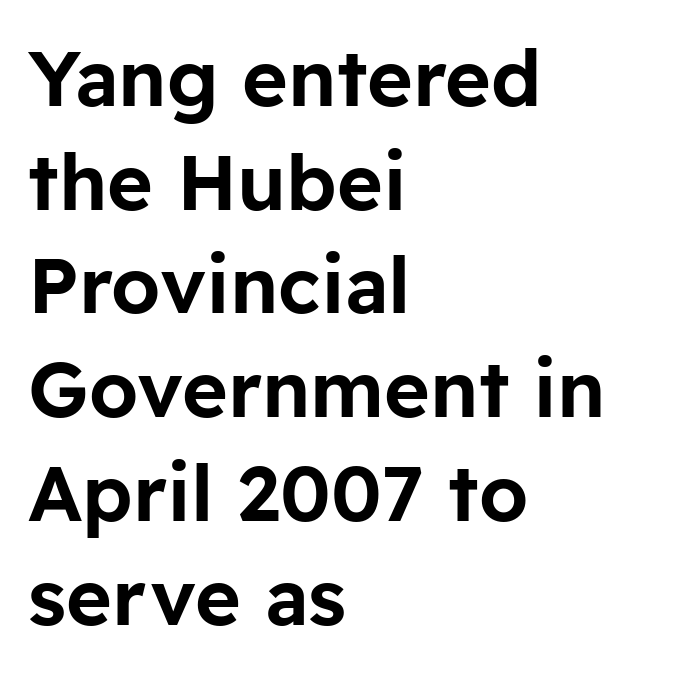
This is roman type, the default non-slanted kind. Unmarked baselines from the first word to the last. These lines are set flush left with a ragged right edge. Look at the bottom of the vertical strokes: they stop flat, with no serifs. Each letter keeps its own natural width here, so spacing adapts to shape.
